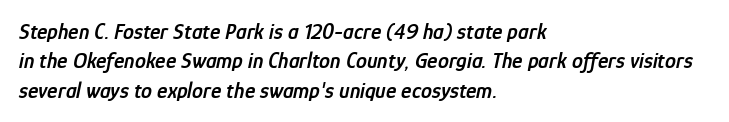
{"italic": "yes", "lean": "right", "slant_degrees": 12, "bold": "semi", "underline": "no", "align": "left", "line_spacing": "normal", "line_spacing_ratio": 1.34, "letter_spacing": "normal", "letter_spacing_em": 0.0, "glyph_px": 22}
